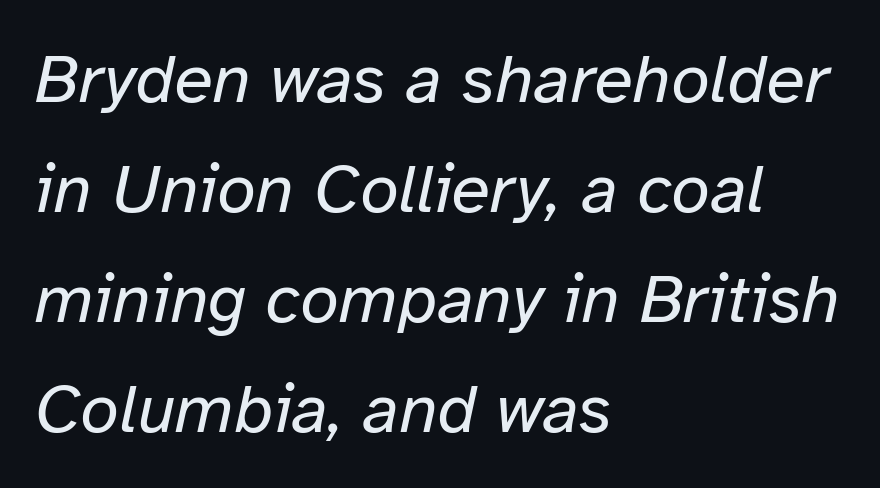
{"italic": "yes", "lean": "right", "slant_degrees": 12, "bold": "no", "weight": "regular", "width": "normal", "stroke_contrast": "low", "x_height": "medium", "monospaced": "no", "underline": "no", "align": "left", "line_spacing": "normal", "line_spacing_ratio": 1.57, "letter_spacing": "normal", "letter_spacing_em": 0.0, "glyph_px": 70}
